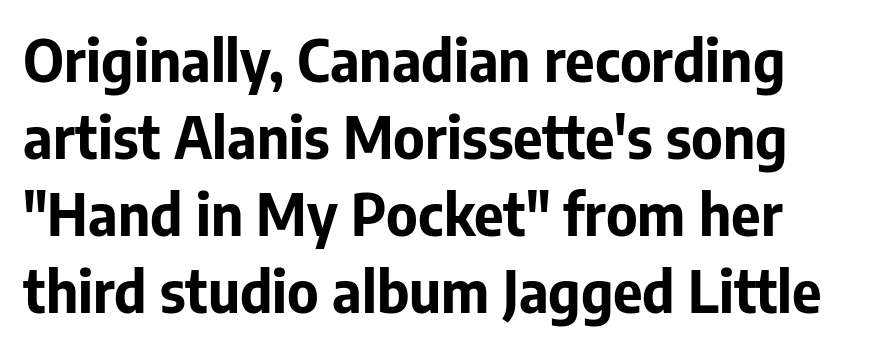
These lines keep a tight, regular rhythm from letter to letter. Interline gaps are of average width in this sample. Does the weight exceed regular? Yes, all the way to bold. It's the straight-up-and-down kind of type. Is this a sans? Yes — the strokes have no serifs.
